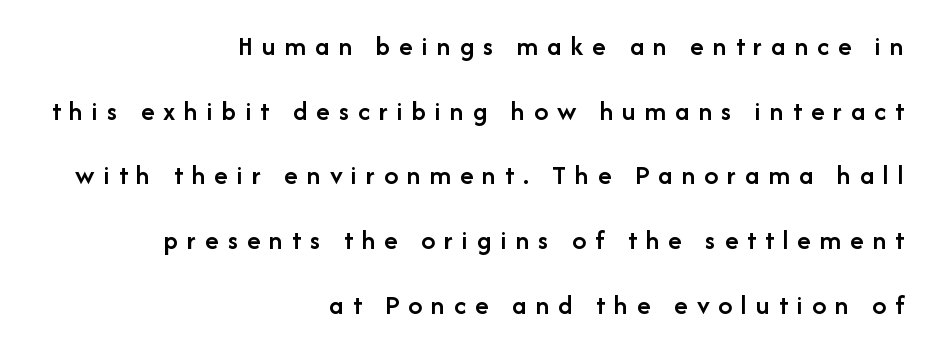
Q: Is the text bold? A: Semi-bold.
Q: Is the text italic (slanted)? A: No, it is upright.
Q: Is the typeface a serif or a sans-serif typeface? A: Sans-serif.
Q: Is the text underlined? A: No.
Q: How is the paragraph aligned? A: Right-aligned.
Q: Is the spacing between letters normal or unusually wide? A: Unusually wide.
Q: Is the spacing between lines tight, normal or loose? A: Loose.
Q: Width (condensed, normal, or wide)? A: Normal.
Q: Stroke contrast? A: Low.
Q: x-height? A: Medium.
Q: Monospaced? A: No.
